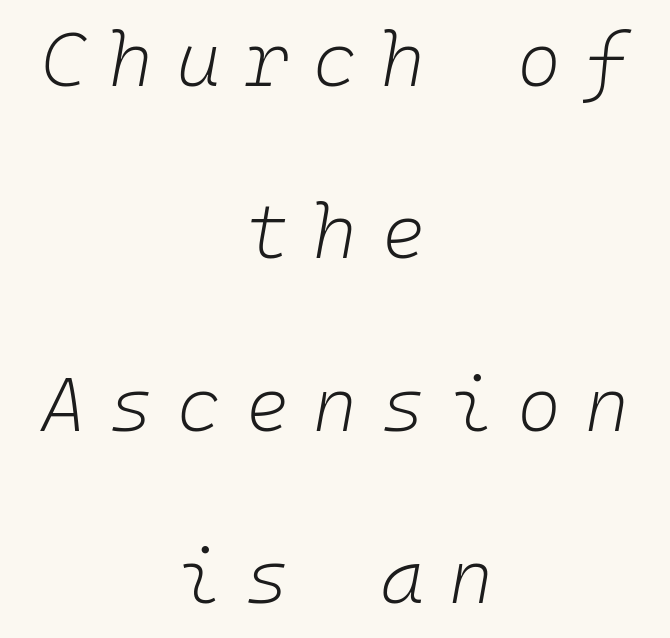
The image shows 75 px light type, italic (leaning right), monospaced; set centered, loose line spacing (2.3x), unusually wide letter spacing (+0.32 em), not underlined; low stroke contrast and a medium x-height.
